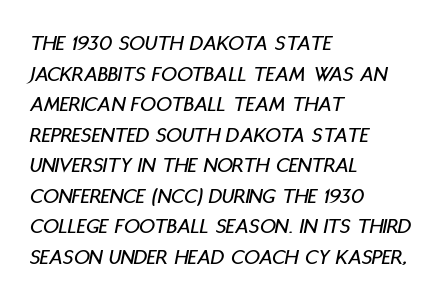
{"italic": "yes", "lean": "right", "slant_degrees": 11, "underline": "no", "align": "left", "line_spacing": "normal", "line_spacing_ratio": 1.39, "letter_spacing": "normal", "letter_spacing_em": 0.0, "glyph_px": 22}
